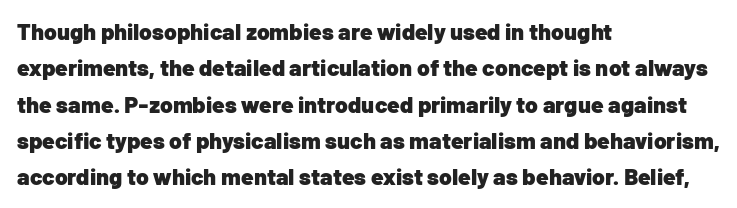
The image shows 23 px bold type, upright; set left-aligned, normal line spacing (1.58x), normal letter spacing, not underlined.
